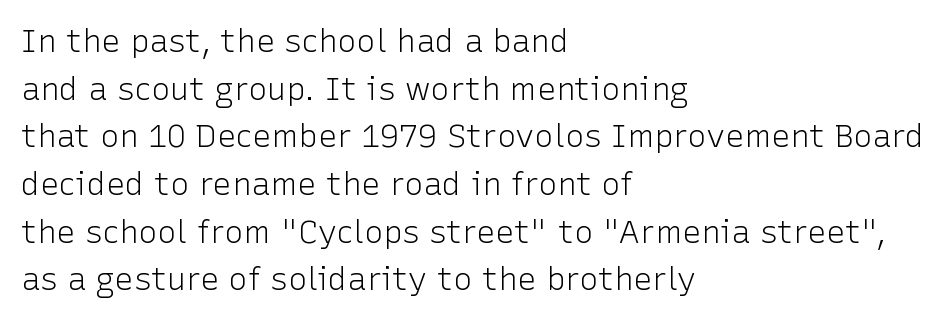
A typesetter would mark this as roman, not italic. One-word summary of the alignment: left. Default kerning and tracking; the words read as compact shapes. Each new line begins a customary step beneath the previous one. Typographically, this falls in the sans-serif category. Here the designer chose a conventional face with non-uniform glyph widths.
